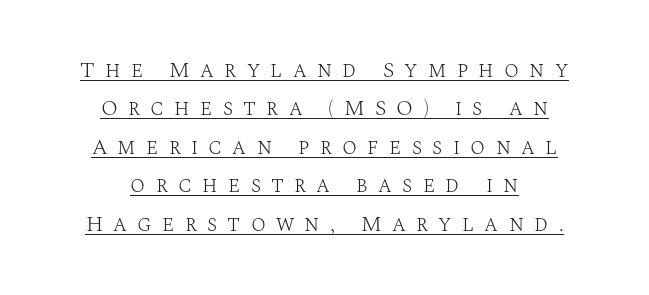
The image shows 22 px text type, upright; set centered, line spacing 1.75x, unusually wide letter spacing (+0.47 em), underlined.
